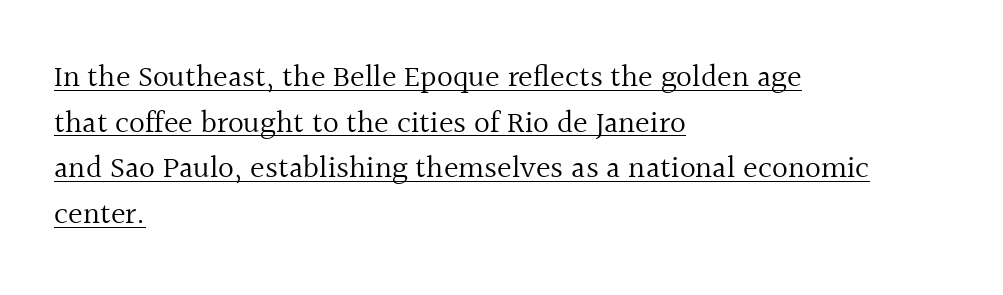
{"serif": "yes", "italic": "no", "bold": "no", "weight": "regular", "width": "normal", "x_height": "medium", "monospaced": "no", "underline": "yes", "align": "left", "line_spacing": "normal", "line_spacing_ratio": 1.47, "letter_spacing": "normal", "letter_spacing_em": 0.0, "glyph_px": 31}
